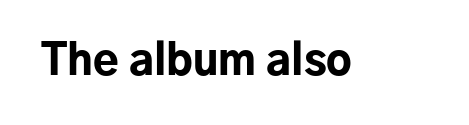
Q: Is the text bold? A: Yes.
Q: Is the text italic (slanted)? A: No, it is upright.
Q: Is the typeface a serif or a sans-serif typeface? A: Sans-serif.
Q: Is the text underlined? A: No.
Q: Is the spacing between letters normal or unusually wide? A: Normal.
Q: Width (condensed, normal, or wide)? A: Normal.
Q: Stroke contrast? A: Low.
Q: x-height? A: Medium.
Q: Monospaced? A: No.
